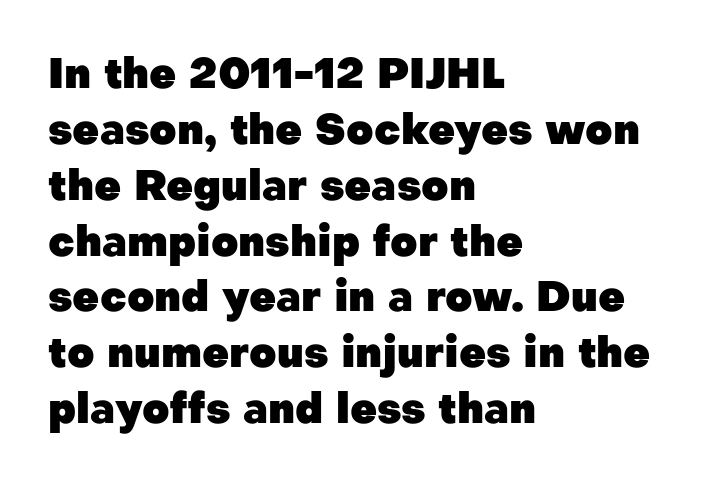
{"serif": "no", "italic": "no", "bold": "yes", "weight": "heavy", "width": "normal", "stroke_contrast": "low", "x_height": "medium", "monospaced": "no", "underline": "no", "align": "left", "line_spacing": "normal", "line_spacing_ratio": 1.33, "letter_spacing": "normal", "letter_spacing_em": 0.0, "glyph_px": 42}
